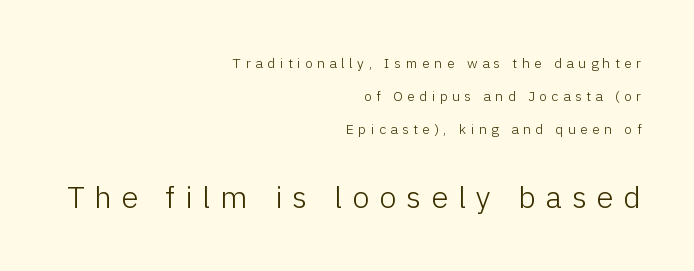
Q: Is the text bold? A: No.
Q: Is the text italic (slanted)? A: No, it is upright.
Q: Is the typeface a serif or a sans-serif typeface? A: Sans-serif.
Q: Is the text underlined? A: No.
Q: How is the paragraph aligned? A: Right-aligned.
Q: Is the spacing between letters normal or unusually wide? A: Unusually wide.
Q: Is the spacing between lines tight, normal or loose? A: Loose.
Q: Which block of text is set in a larger size, the first (top) or the second (bottom)? A: The second (bottom) one.
Q: Width (condensed, normal, or wide)? A: Normal.
Q: Stroke contrast? A: Low.
Q: x-height? A: Medium.
Q: Monospaced? A: No.
